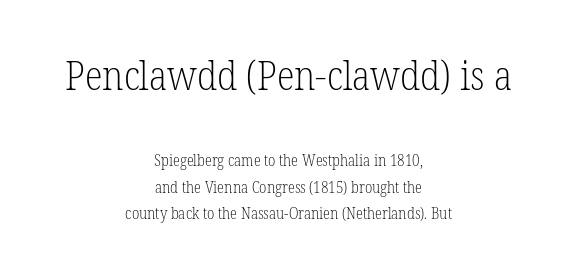
Q: Is the text bold? A: No.
Q: Is the text italic (slanted)? A: No, it is upright.
Q: Is the typeface a serif or a sans-serif typeface? A: Serif.
Q: Is the text underlined? A: No.
Q: How is the paragraph aligned? A: Centered.
Q: Is the spacing between letters normal or unusually wide? A: Normal.
Q: Is the spacing between lines tight, normal or loose? A: Normal.
Q: Which block of text is set in a larger size, the first (top) or the second (bottom)? A: The first (top) one.
Q: Width (condensed, normal, or wide)? A: Condensed.
Q: Stroke contrast? A: Low.
Q: x-height? A: Medium.
Q: Monospaced? A: No.
